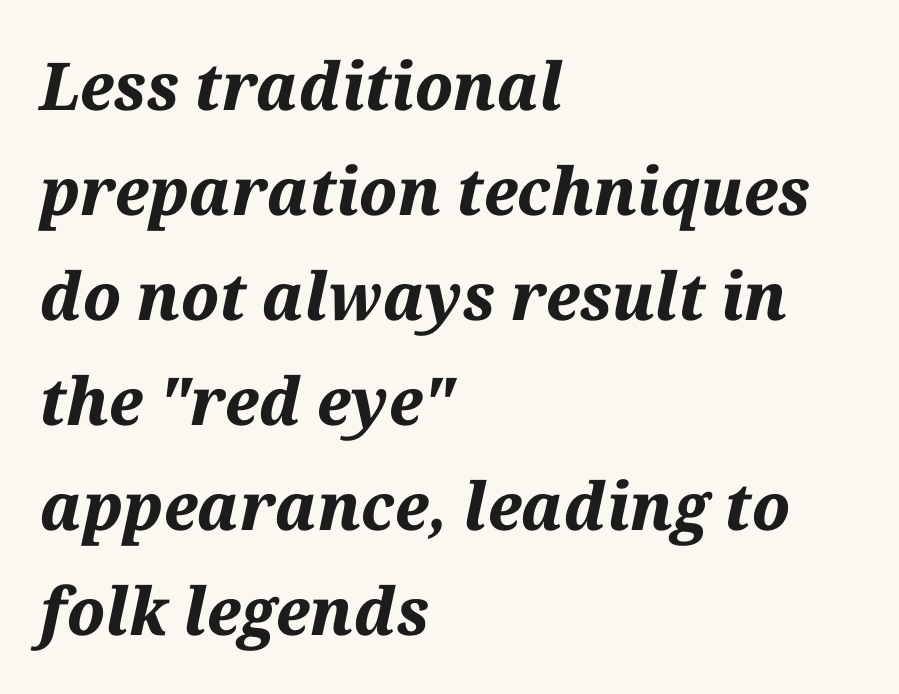
The axis of the letterforms is tilted away from vertical. Notice how thick the strokes are: this is what a full bold looks like. Does the leading feel generous? No, just average. Characters follow at the spacing the type designer built in.
